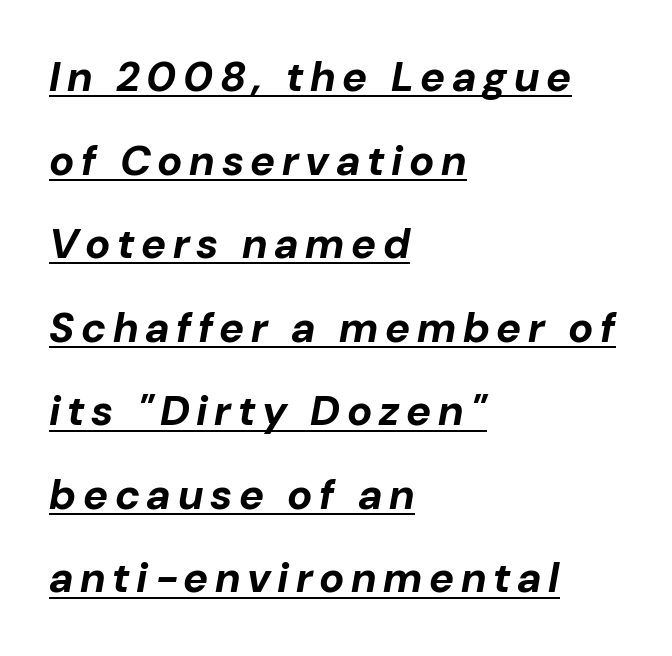
{"italic": "yes", "lean": "right", "slant_degrees": 10, "bold": "yes", "weight": "bold", "width": "normal", "stroke_contrast": "low", "x_height": "medium", "monospaced": "no", "underline": "yes", "align": "left", "line_spacing": "loose", "line_spacing_ratio": 1.99, "glyph_px": 42}
